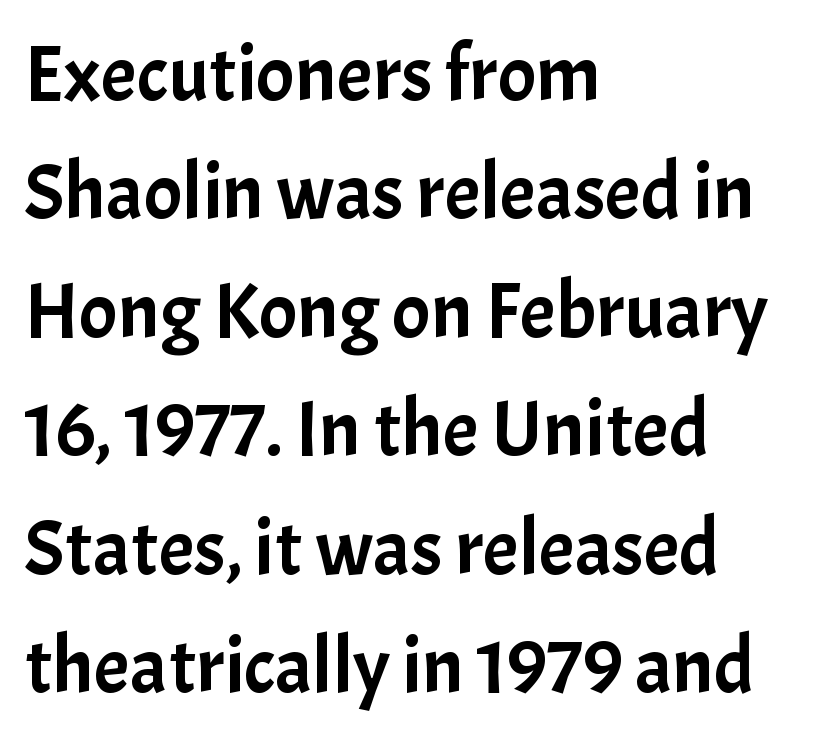
The image shows 80 px sans-serif type, upright; set left-aligned, normal line spacing (1.48x), normal letter spacing, not underlined; low stroke contrast and a medium x-height.
